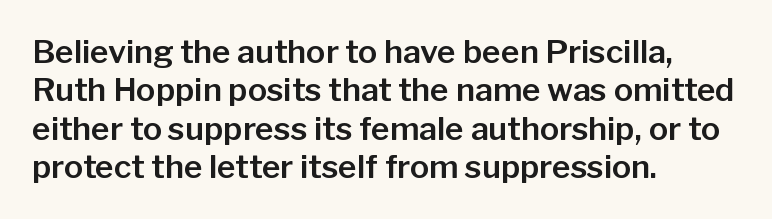
The image shows 32 px sans-serif type, upright; set left-aligned, line spacing 1.2x, normal letter spacing, not underlined; low stroke contrast and a medium x-height.
